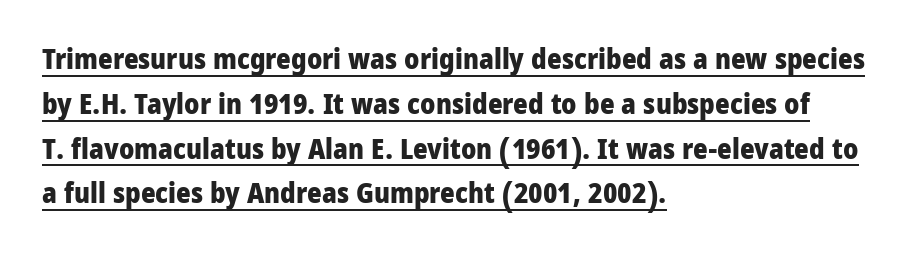
Look at the tracking — it's just the regular setting, nothing added. In terms of weight, the rendering is a true, heavy bold. It's the straight-up-and-down kind of type. Examine the stroke ends and you'll find no serifs.
